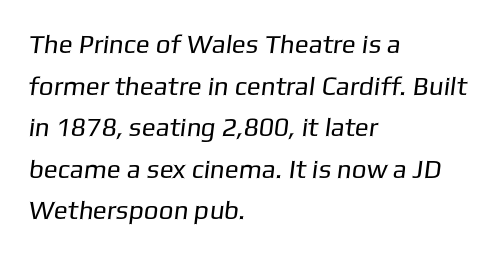
The image shows 26 px text type; set left-aligned, normal line spacing (1.6x), normal letter spacing, not underlined.
